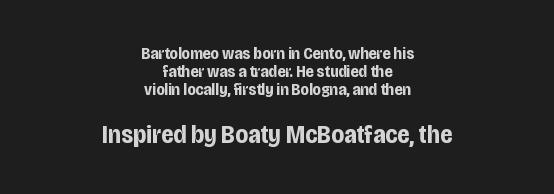
The image shows 26 px bold type, upright; set centered, tight line spacing (1.06x), normal letter spacing, not underlined; the second (bottom) block is 1.53x larger.
